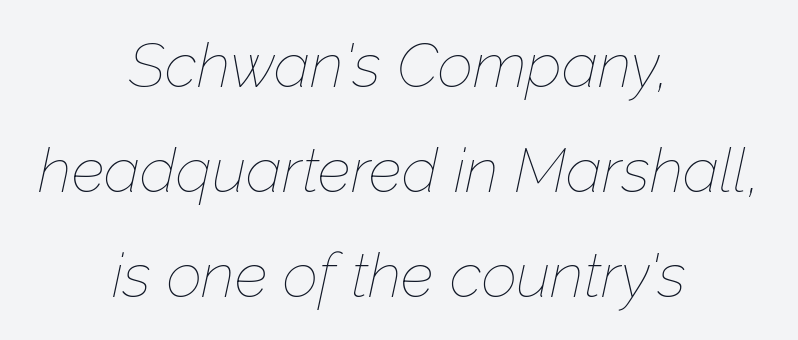
Vertically, the passage feels balanced, rows spaced as you'd expect. It's the slanting kind of type. Quick note: underline off. These lines are rendered in a variable-pitch font.
